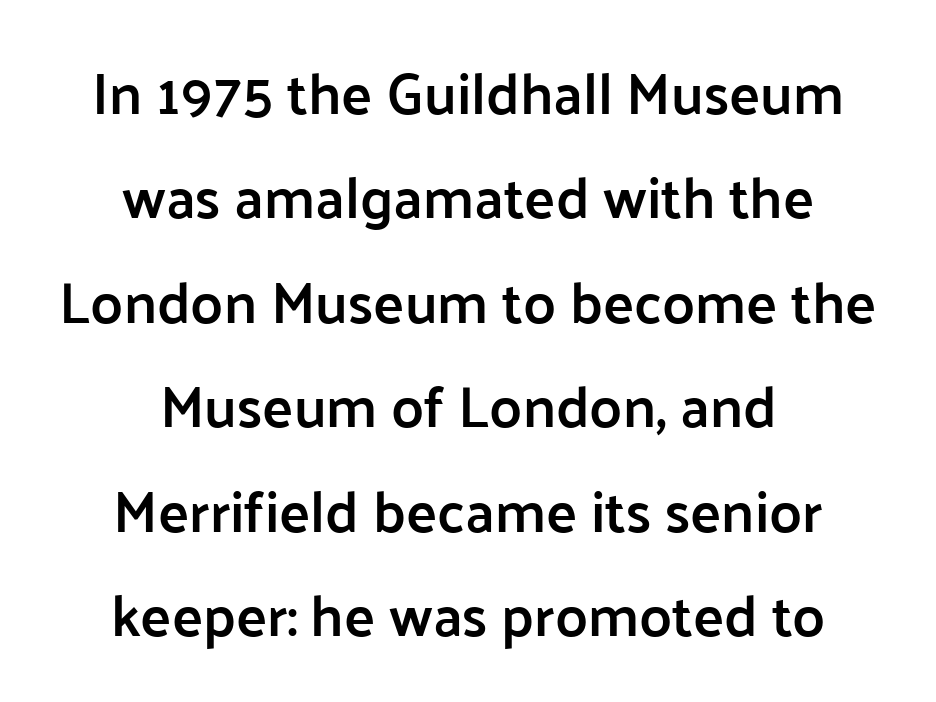
The image shows 58 px semibold sans-serif type, upright; set centered, line spacing 1.8x, normal letter spacing, not underlined; low stroke contrast and a medium x-height.
